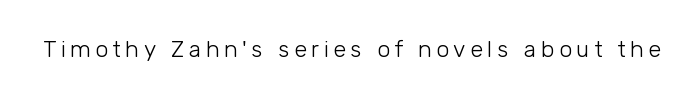
Does extra space separate the letters? Yes, quite a lot of it. This is not heavy type; no bold has been used. Upright lettering throughout. Glance below the letters and you will spot only blank space.
